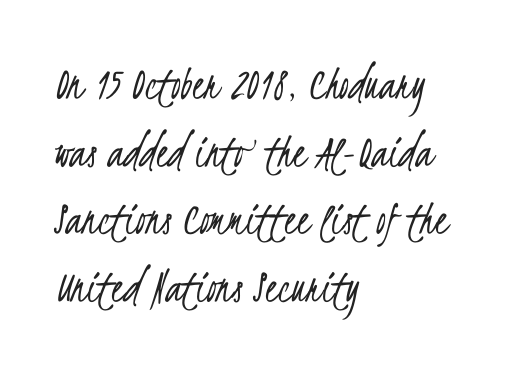
Q: Is the text bold? A: No.
Q: Is the typeface a serif or a sans-serif typeface? A: Sans-serif.
Q: Is the text underlined? A: No.
Q: How is the paragraph aligned? A: Left-aligned.
Q: Is the spacing between letters normal or unusually wide? A: Normal.
Q: Is the spacing between lines tight, normal or loose? A: Normal.
Q: Width (condensed, normal, or wide)? A: Condensed.
Q: Stroke contrast? A: Low.
Q: x-height? A: Small.
Q: Monospaced? A: No.
